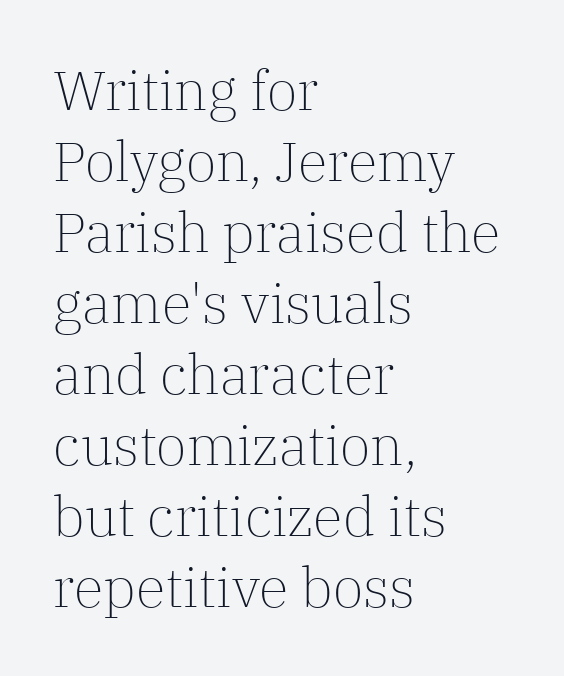
{"serif": "yes", "italic": "no", "bold": "no", "weight": "light", "width": "normal", "stroke_contrast": "low", "x_height": "medium", "monospaced": "no", "underline": "no", "align": "left", "line_spacing": "normal", "line_spacing_ratio": 1.29, "letter_spacing": "normal", "letter_spacing_em": 0.0, "glyph_px": 55}
